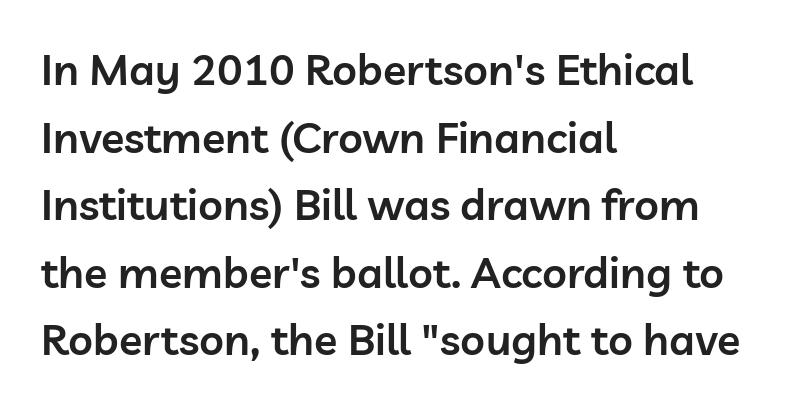
The image shows 43 px semibold sans-serif type, upright; set left-aligned, normal line spacing (1.57x), normal letter spacing, not underlined; low stroke contrast and a medium x-height.
